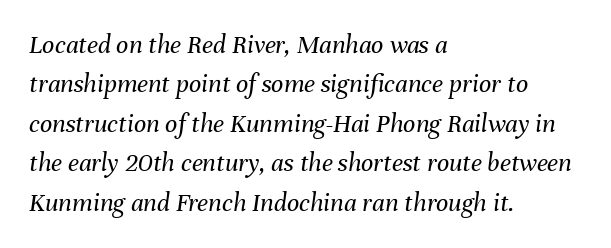
{"italic": "yes", "lean": "right", "slant_degrees": 8, "bold": "no", "underline": "no", "align": "left", "line_spacing": "normal", "line_spacing_ratio": 1.46, "letter_spacing": "normal", "letter_spacing_em": 0.0, "glyph_px": 27}
